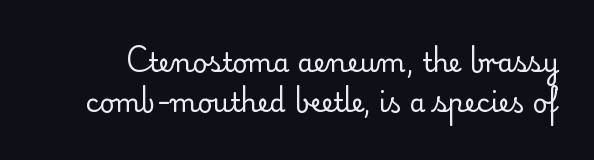
Q: Is the text bold? A: No.
Q: Is the text italic (slanted)? A: No, it is upright.
Q: Is the text underlined? A: No.
Q: Is the spacing between letters normal or unusually wide? A: Normal.
Q: Is the spacing between lines tight, normal or loose? A: Normal.
